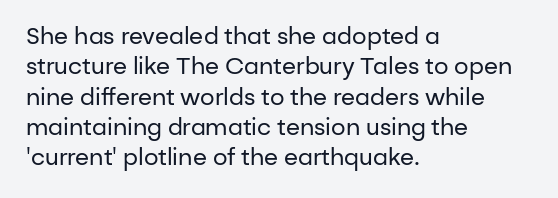
The space directly below the letters is spotless. Caption: standard tracking, unaltered. Vertically, the passage feels balanced, rows spaced as you'd expect. Does the lettering tilt? It doesn't — this is upright.
